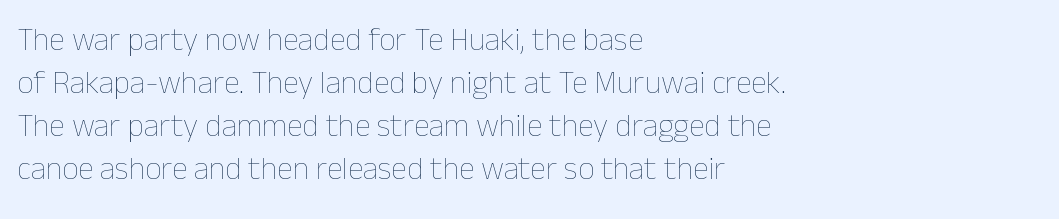
Descenders are the only things crossing below the line. Here the designer chose a conventional face with non-uniform glyph widths. One-word summary of the alignment: left. Caption: face not bold, strokes unweighted. The rendering uses a moderate line-height, typical for paragraphs.
